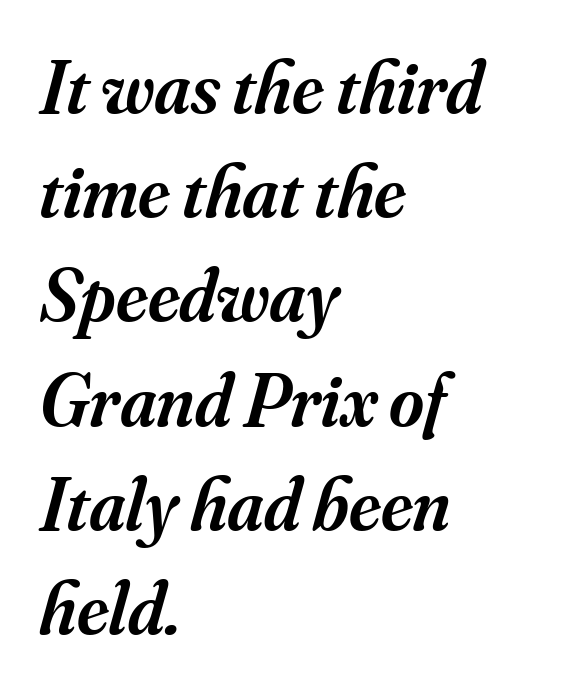
Q: Is the text bold? A: Semi-bold.
Q: Is the text italic (slanted)? A: Yes, it leans right by about 16 degrees.
Q: Is the typeface a serif or a sans-serif typeface? A: Serif.
Q: Is the text underlined? A: No.
Q: How is the paragraph aligned? A: Left-aligned.
Q: Is the spacing between letters normal or unusually wide? A: Normal.
Q: Is the spacing between lines tight, normal or loose? A: Normal.
Q: Width (condensed, normal, or wide)? A: Normal.
Q: Stroke contrast? A: Medium.
Q: x-height? A: Small.
Q: Monospaced? A: No.
